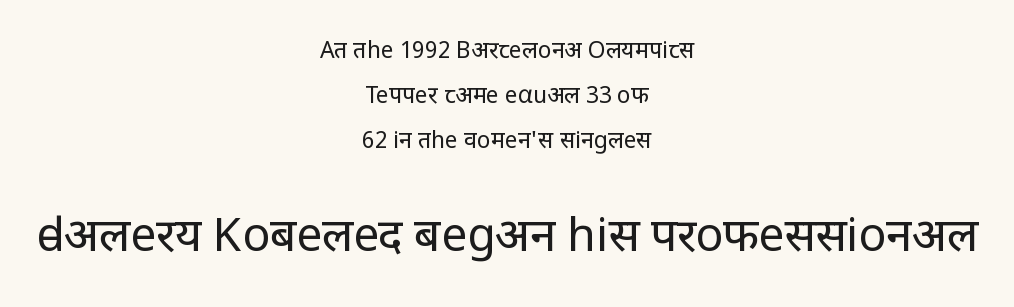
Q: Is the text bold? A: No.
Q: Is the text italic (slanted)? A: No, it is upright.
Q: Is the typeface a serif or a sans-serif typeface? A: Sans-serif.
Q: Is the text underlined? A: No.
Q: How is the paragraph aligned? A: Centered.
Q: Is the spacing between letters normal or unusually wide? A: Normal.
Q: Is the spacing between lines tight, normal or loose? A: Loose.
Q: Which block of text is set in a larger size, the first (top) or the second (bottom)? A: The second (bottom) one.
Q: Width (condensed, normal, or wide)? A: Condensed.
Q: Stroke contrast? A: Low.
Q: x-height? A: Large.
Q: Monospaced? A: No.
